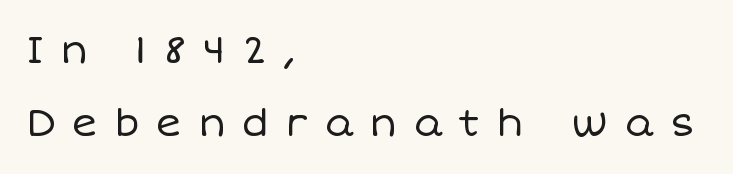
Q: Is the text bold? A: No.
Q: Is the text italic (slanted)? A: No, it is upright.
Q: Is the text underlined? A: No.
Q: How is the paragraph aligned? A: Left-aligned.
Q: Is the spacing between letters normal or unusually wide? A: Unusually wide.
Q: Width (condensed, normal, or wide)? A: Normal.
Q: Stroke contrast? A: Low.
Q: x-height? A: Large.
Q: Monospaced? A: No.
